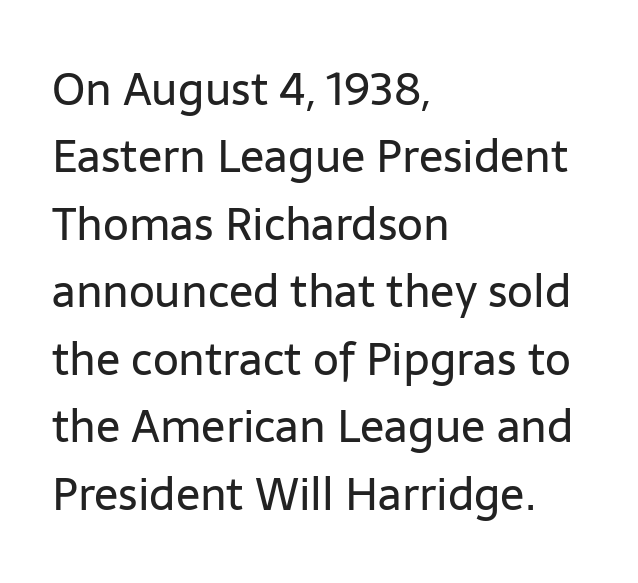
Q: Is the text bold? A: No.
Q: Is the text italic (slanted)? A: No, it is upright.
Q: Is the typeface a serif or a sans-serif typeface? A: Sans-serif.
Q: Is the text underlined? A: No.
Q: How is the paragraph aligned? A: Left-aligned.
Q: Is the spacing between letters normal or unusually wide? A: Normal.
Q: Is the spacing between lines tight, normal or loose? A: Normal.
Q: Width (condensed, normal, or wide)? A: Normal.
Q: Stroke contrast? A: Low.
Q: x-height? A: Medium.
Q: Monospaced? A: No.
